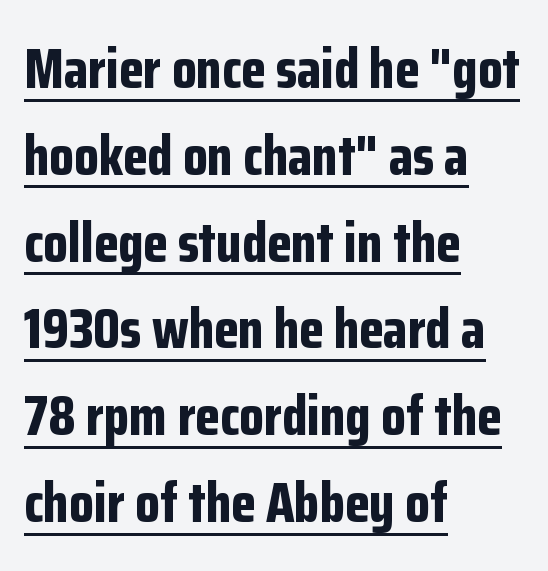
In designer terms, the underline attribute is active on this setting. The rendering uses a moderate line-height, typical for paragraphs. What weight is shown? A full bold with thick strokes. Serif or sans? Sans — the stroke terminals are bare.
